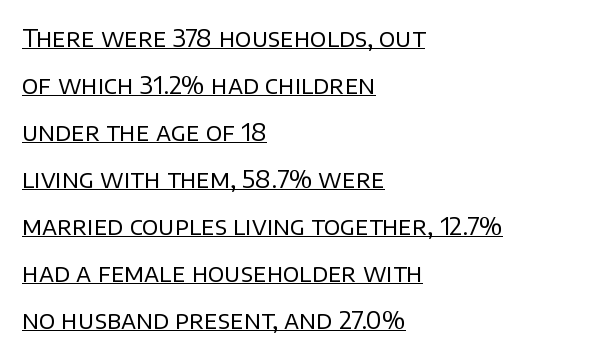
The image shows 24 px text type, upright; set left-aligned, loose line spacing (1.96x), normal letter spacing, underlined.
